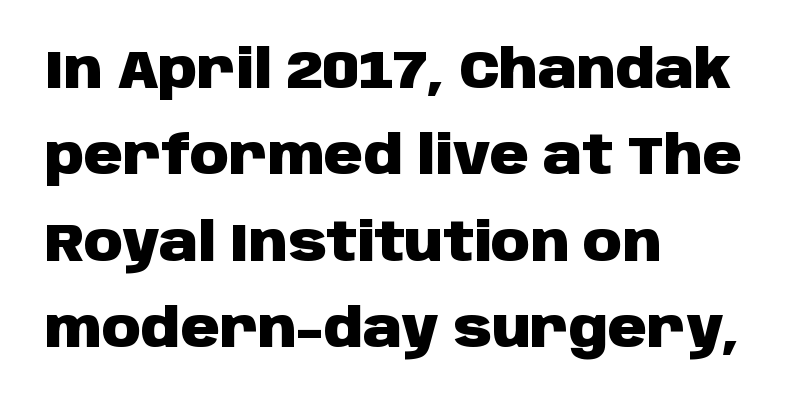
{"serif": "no", "italic": "no", "bold": "yes", "weight": "heavy", "width": "normal", "stroke_contrast": "low", "x_height": "large", "monospaced": "no", "underline": "no", "align": "left", "line_spacing": "normal", "line_spacing_ratio": 1.6, "letter_spacing": "normal", "letter_spacing_em": 0.0, "glyph_px": 54}
